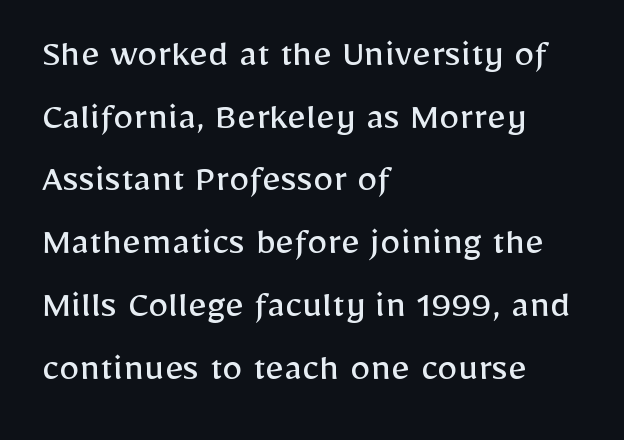
Q: Is the text bold? A: No.
Q: Is the text italic (slanted)? A: No, it is upright.
Q: Is the typeface a serif or a sans-serif typeface? A: Sans-serif.
Q: Is the text underlined? A: No.
Q: How is the paragraph aligned? A: Left-aligned.
Q: Is the spacing between letters normal or unusually wide? A: Normal.
Q: Is the spacing between lines tight, normal or loose? A: Normal.
Q: Width (condensed, normal, or wide)? A: Normal.
Q: Stroke contrast? A: Low.
Q: x-height? A: Medium.
Q: Monospaced? A: No.
